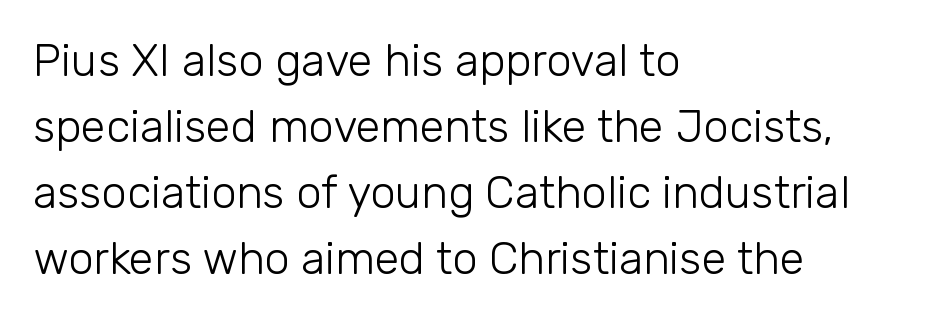
This rendering features lettering with no underline. A sans-serif font was chosen for this passage. The characters are drawn with everyday or finer stroke widths. No italicization has been applied; the sample stays upright. Words appear dense and cohesive because spacing is normal.
